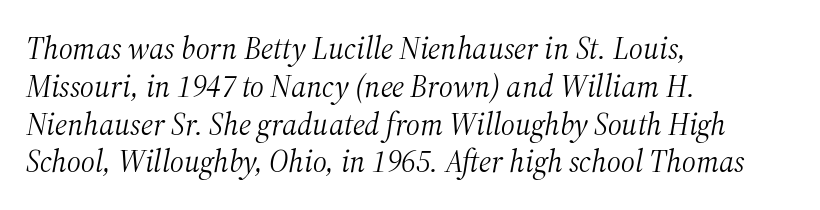
The words here are not underlined. This is oblique type, the kind used for emphasis or titles. The letterforms sit at book weight or below. The line texture is even and compact thanks to regular tracking.
